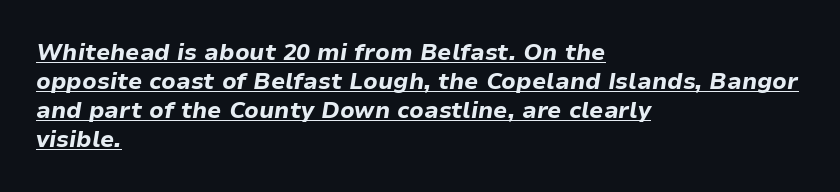
{"italic": "yes", "lean": "right", "slant_degrees": 9, "bold": "yes", "underline": "yes", "align": "left", "line_spacing": "normal", "line_spacing_ratio": 1.26, "letter_spacing": "normal", "letter_spacing_em": 0.0, "glyph_px": 23}
